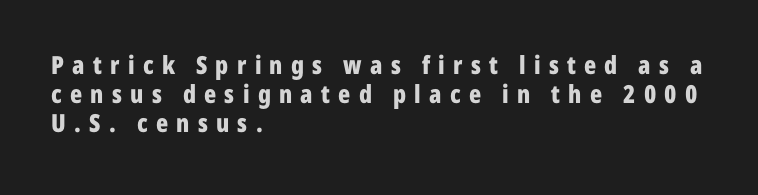
Q: Is the text bold? A: Yes.
Q: Is the text italic (slanted)? A: No, it is upright.
Q: Is the text underlined? A: No.
Q: How is the paragraph aligned? A: Left-aligned.
Q: Is the spacing between letters normal or unusually wide? A: Unusually wide.
